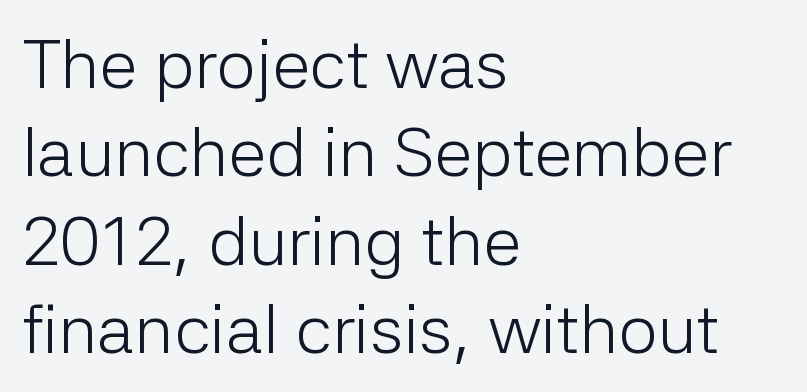
The image shows 69 px light sans-serif type, upright; set left-aligned, normal line spacing (1.28x), normal letter spacing, not underlined; low stroke contrast and a medium x-height.
